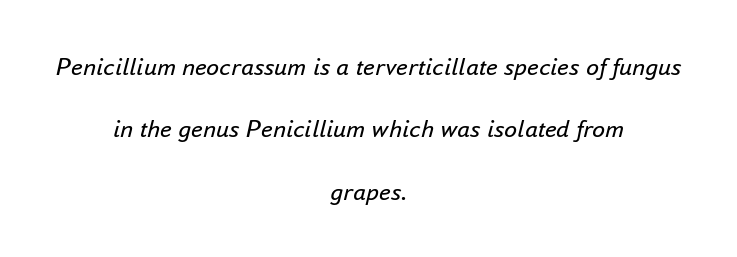
The image shows 26 px text type, italic (leaning right); set centered, loose line spacing (2.4x), normal letter spacing, not underlined.
